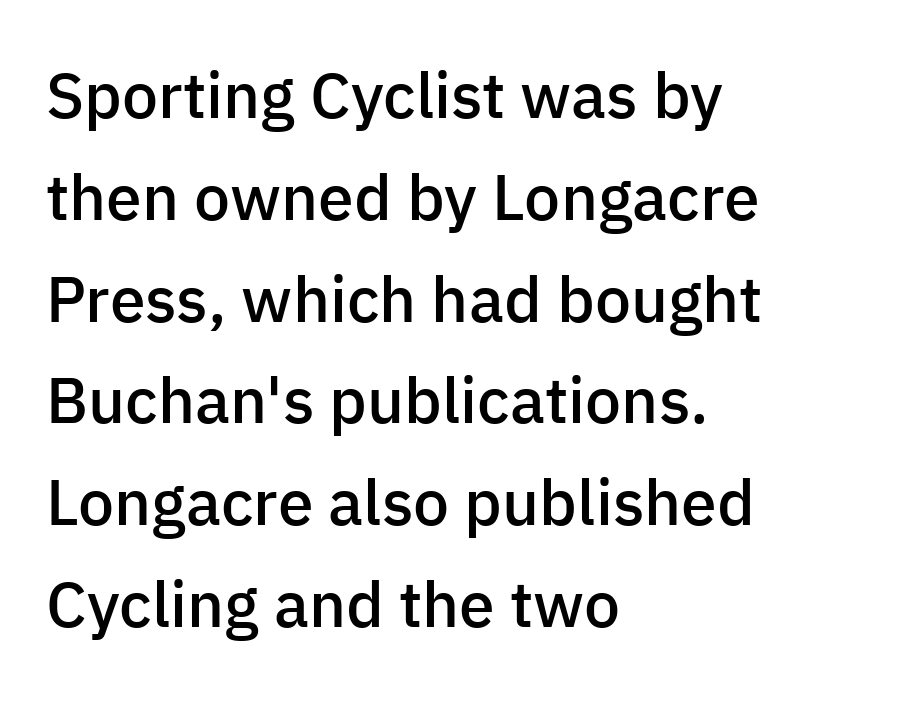
{"serif": "no", "italic": "no", "bold": "semi", "weight": "semibold", "width": "normal", "stroke_contrast": "low", "x_height": "medium", "monospaced": "no", "underline": "no", "align": "left", "line_spacing": "normal", "line_spacing_ratio": 1.59, "letter_spacing": "normal", "letter_spacing_em": 0.0, "glyph_px": 64}
